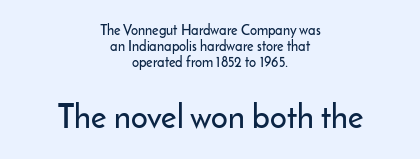
Q: Is the text italic (slanted)? A: No, it is upright.
Q: Is the typeface a serif or a sans-serif typeface? A: Sans-serif.
Q: Is the text underlined? A: No.
Q: How is the paragraph aligned? A: Centered.
Q: Is the spacing between letters normal or unusually wide? A: Normal.
Q: Is the spacing between lines tight, normal or loose? A: Tight.
Q: Which block of text is set in a larger size, the first (top) or the second (bottom)? A: The second (bottom) one.
Q: Width (condensed, normal, or wide)? A: Normal.
Q: Stroke contrast? A: Low.
Q: x-height? A: Small.
Q: Monospaced? A: No.
